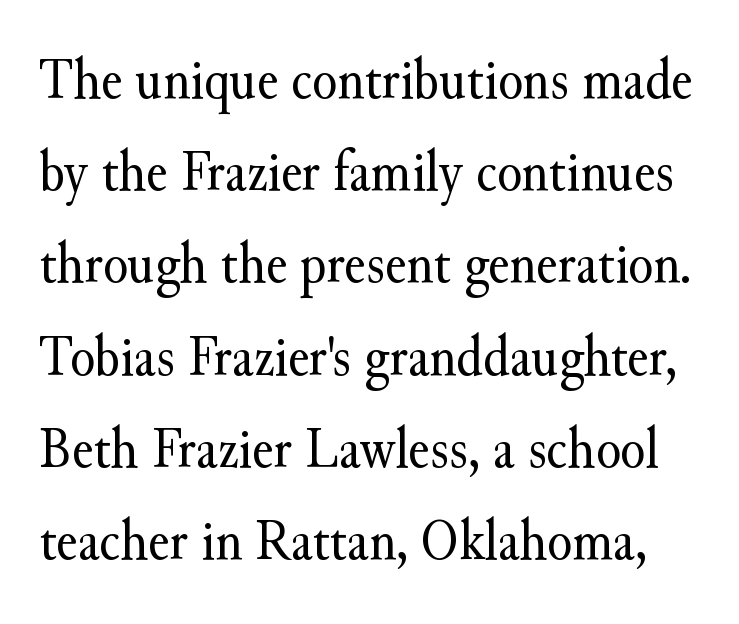
Q: Is the text bold? A: No.
Q: Is the text italic (slanted)? A: No, it is upright.
Q: Is the typeface a serif or a sans-serif typeface? A: Serif.
Q: Is the text underlined? A: No.
Q: Is the spacing between letters normal or unusually wide? A: Normal.
Q: Is the spacing between lines tight, normal or loose? A: Normal.
Q: Width (condensed, normal, or wide)? A: Normal.
Q: Stroke contrast? A: Medium.
Q: x-height? A: Small.
Q: Monospaced? A: No.
